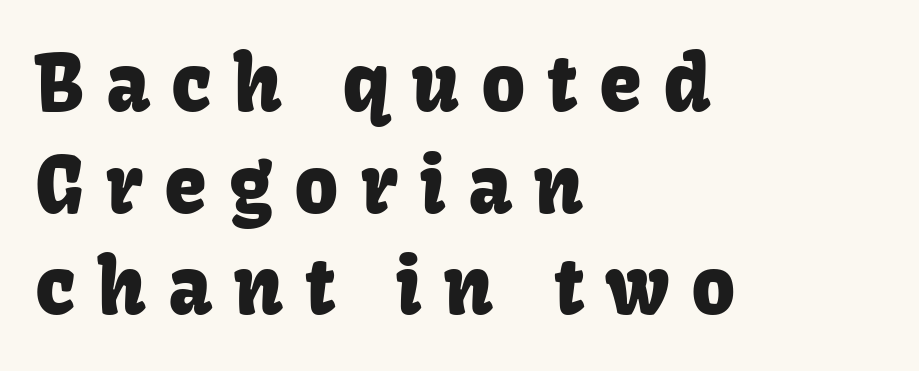
{"serif": "no", "italic": "no", "width": "normal", "stroke_contrast": "low", "x_height": "medium", "monospaced": "no", "underline": "no", "align": "left", "line_spacing": "normal", "line_spacing_ratio": 1.32, "letter_spacing": "wide", "letter_spacing_em": 0.28, "glyph_px": 77}
